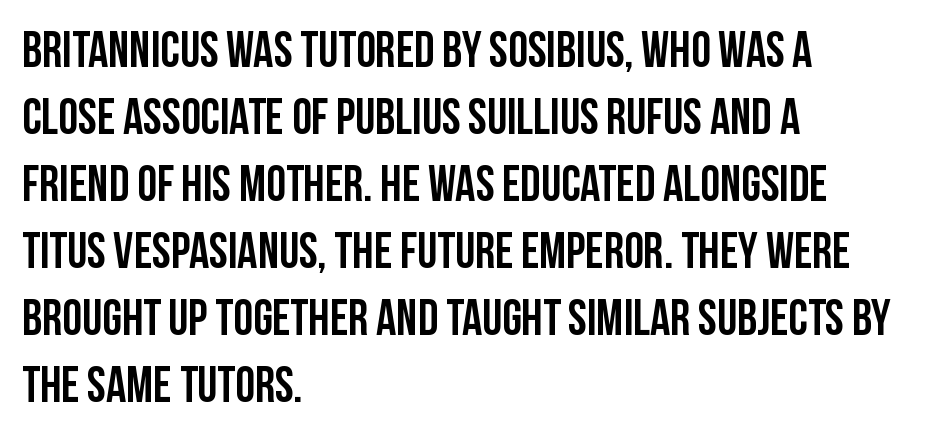
{"serif": "no", "italic": "no", "width": "condensed", "stroke_contrast": "low", "x_height": "large", "monospaced": "no", "underline": "no", "align": "left", "line_spacing": "normal", "line_spacing_ratio": 1.34, "letter_spacing": "normal", "letter_spacing_em": 0.0, "glyph_px": 50}
